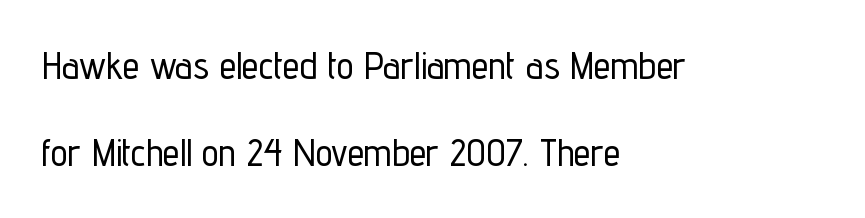
{"serif": "no", "italic": "no", "width": "condensed", "stroke_contrast": "low", "x_height": "medium", "monospaced": "no", "underline": "no", "align": "left", "line_spacing": "loose", "line_spacing_ratio": 2.3, "letter_spacing": "normal", "letter_spacing_em": 0.0, "glyph_px": 38}
